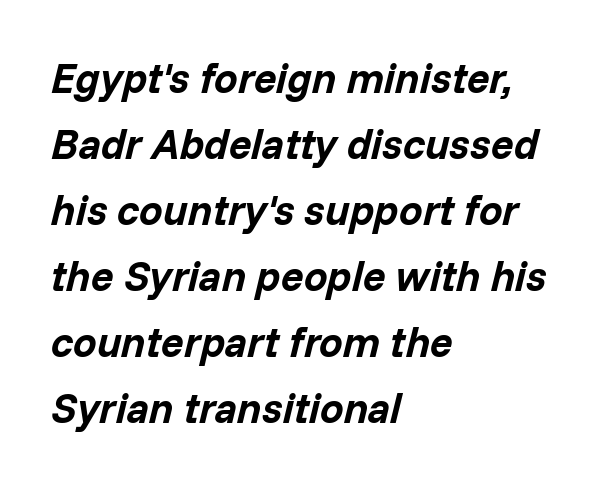
The characters look thick and weighty, a clear bold. Is there much room between lines? A standard amount, neither cramped nor airy. Honestly, there is no underline to notice here at all. Line starts are locked; line ends wander. The rendering keeps characters at their native spacing.
